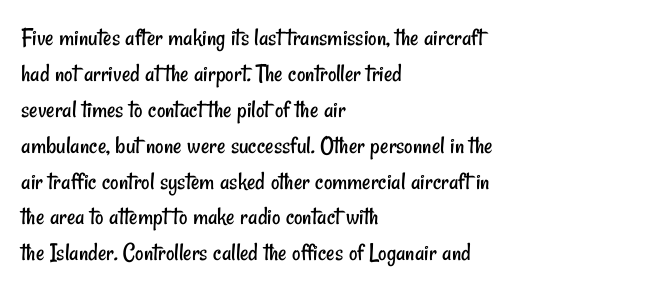
Vertical stems look standard width or narrower in stroke. Leading: standard. Each row of text sits above clean, open space. Does the copy run flush right? No — it runs flush left. Nobody touched the tracking dial on this one.
